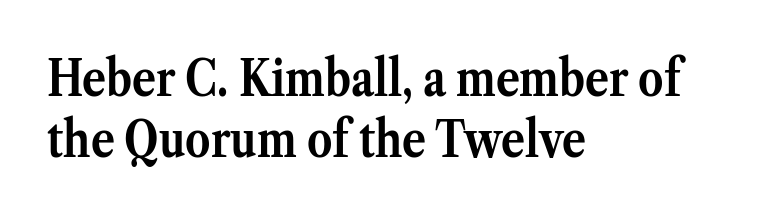
Heavy, bold letterforms. These lines stack with their left ends in a neat column. The type is set solid horizontally, with unmodified tracking. Serif or sans? Serif — the stroke terminals have little feet. The face used here is proportionally spaced, like ordinary book or web type.
